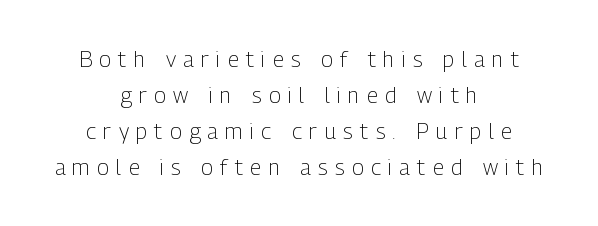
{"italic": "no", "bold": "no", "underline": "no", "align": "center", "line_spacing": "normal", "line_spacing_ratio": 1.64, "letter_spacing": "wide", "letter_spacing_em": 0.33, "glyph_px": 22}
